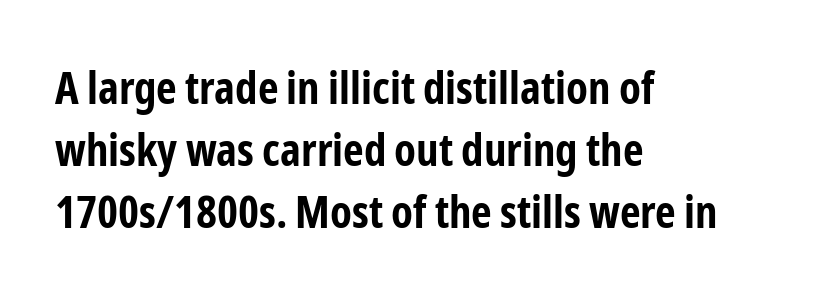
Q: Is the text bold? A: Yes.
Q: Is the text italic (slanted)? A: No, it is upright.
Q: Is the typeface a serif or a sans-serif typeface? A: Sans-serif.
Q: Is the text underlined? A: No.
Q: How is the paragraph aligned? A: Left-aligned.
Q: Is the spacing between letters normal or unusually wide? A: Normal.
Q: Is the spacing between lines tight, normal or loose? A: Normal.
Q: Width (condensed, normal, or wide)? A: Condensed.
Q: Stroke contrast? A: Low.
Q: x-height? A: Medium.
Q: Monospaced? A: No.
